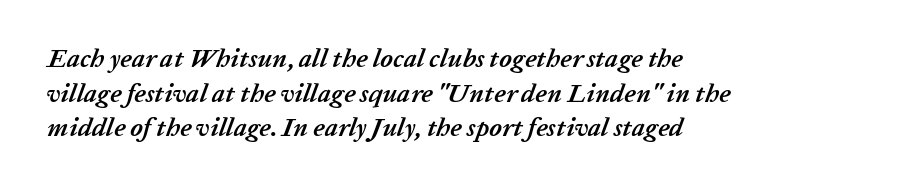
The image shows 26 px bold type, italic (leaning right); set left-aligned, normal line spacing (1.33x), normal letter spacing, not underlined.
